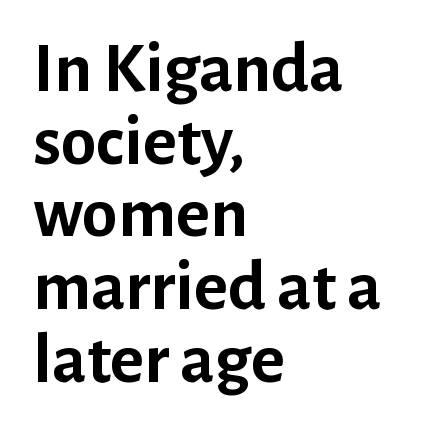
Vertically, the passage feels compressed, each row crowding the next. Here the designer chose a conventional face with non-uniform glyph widths. The passage shown is not underscored anywhere. A classic flush-left, rag-right setting is used for this passage. Emphasis by weight is at full strength: bold.
